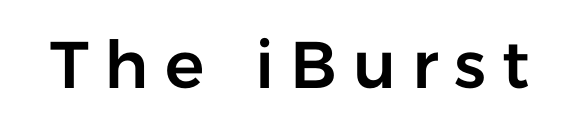
The text was rendered using a sans face with plain stroke endings. The face used here is rendered with a markedly widened letterfit. Spacing verdict: proportional, widths tailored to each character. Underline: absent.
